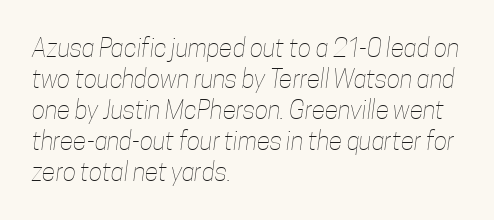
Q: Is the text bold? A: No.
Q: Is the text underlined? A: No.
Q: How is the paragraph aligned? A: Left-aligned.
Q: Is the spacing between letters normal or unusually wide? A: Normal.
